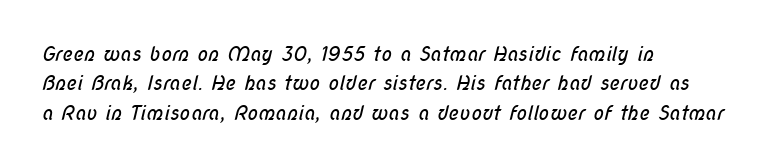
Q: Is the text bold? A: No.
Q: Is the text underlined? A: No.
Q: How is the paragraph aligned? A: Left-aligned.
Q: Is the spacing between letters normal or unusually wide? A: Normal.
Q: Is the spacing between lines tight, normal or loose? A: Normal.
